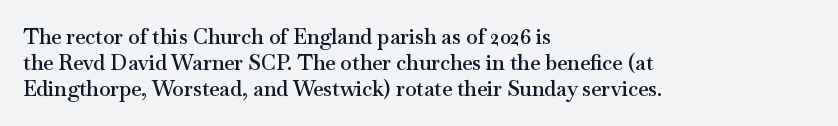
Q: Is the text bold? A: Semi-bold.
Q: Is the text italic (slanted)? A: No, it is upright.
Q: Is the text underlined? A: No.
Q: How is the paragraph aligned? A: Left-aligned.
Q: Is the spacing between letters normal or unusually wide? A: Normal.
